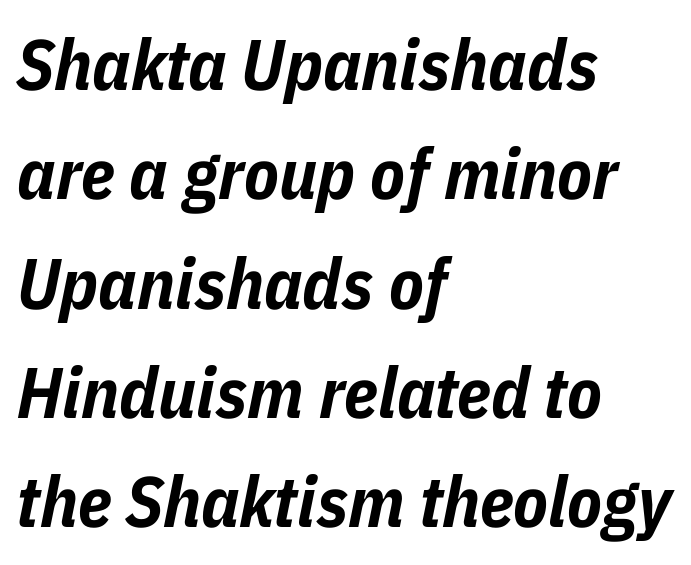
The image shows 71 px bold, condensed type, italic (leaning right); set left-aligned, normal line spacing (1.54x), normal letter spacing, not underlined; low stroke contrast and a medium x-height.
